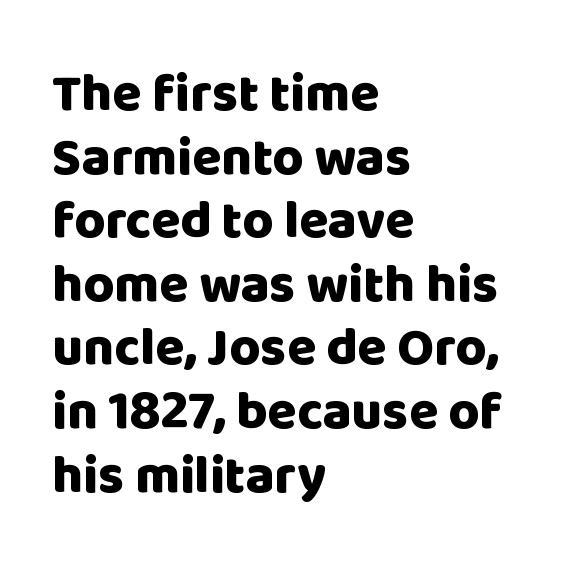
{"serif": "no", "italic": "no", "bold": "yes", "weight": "heavy", "width": "normal", "stroke_contrast": "low", "x_height": "large", "monospaced": "no", "underline": "no", "align": "left", "line_spacing_ratio": 1.2, "letter_spacing": "normal", "letter_spacing_em": 0.0, "glyph_px": 53}
